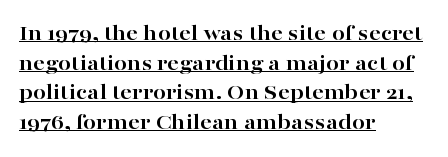
The image shows 23 px bold type, upright; set left-aligned, normal line spacing (1.29x), normal letter spacing, underlined.
